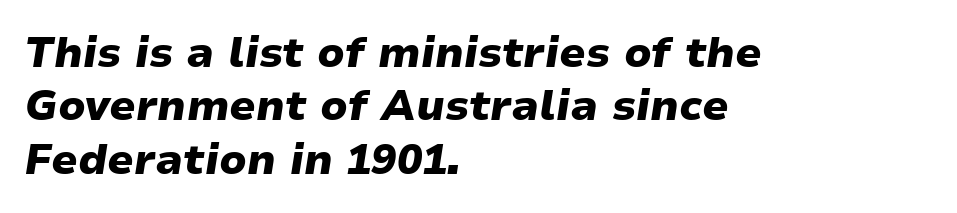
{"italic": "yes", "lean": "right", "slant_degrees": 9, "bold": "yes", "weight": "heavy", "width": "wide", "stroke_contrast": "low", "x_height": "medium", "monospaced": "no", "underline": "no", "align": "left", "line_spacing": "normal", "line_spacing_ratio": 1.27, "letter_spacing": "normal", "letter_spacing_em": 0.0, "glyph_px": 42}
